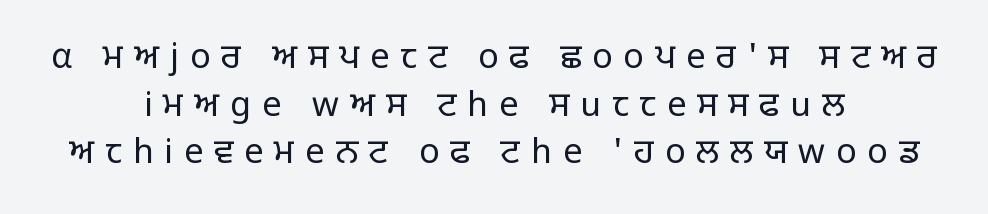
{"serif": "no", "italic": "no", "bold": "no", "weight": "light", "width": "normal", "stroke_contrast": "low", "x_height": "large", "monospaced": "no", "underline": "no", "align": "center", "line_spacing": "normal", "line_spacing_ratio": 1.4, "letter_spacing": "wide", "letter_spacing_em": 0.32, "glyph_px": 34}
